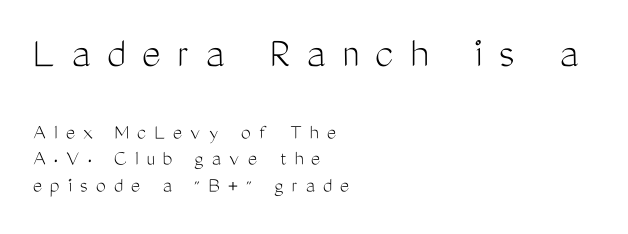
{"serif": "no", "italic": "no", "bold": "no", "weight": "light", "width": "condensed", "stroke_contrast": "medium", "x_height": "medium", "monospaced": "no", "underline": "no", "align": "left", "line_spacing_ratio": 1.2, "letter_spacing": "wide", "letter_spacing_em": 0.37, "larger_block": "first", "size_ratio": 2.05, "glyph_px": 45}
